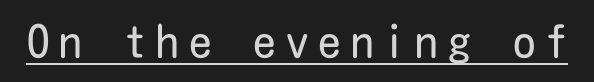
The image shows 45 px regular-weight, condensed sans-serif type, upright; set unusually wide letter spacing (+0.22 em), underlined; low stroke contrast and a medium x-height.
